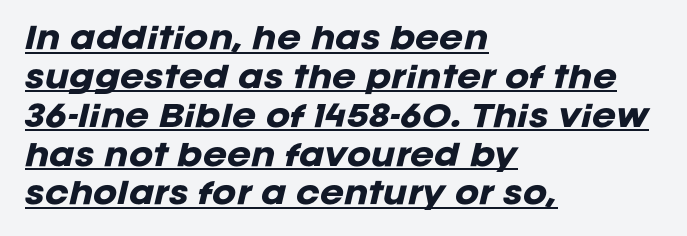
Q: Is the text bold? A: Yes.
Q: Is the text italic (slanted)? A: Yes, it leans right by about 12 degrees.
Q: Is the text underlined? A: Yes.
Q: How is the paragraph aligned? A: Left-aligned.
Q: Is the spacing between letters normal or unusually wide? A: Normal.
Q: Is the spacing between lines tight, normal or loose? A: Normal.
Q: Width (condensed, normal, or wide)? A: Normal.
Q: Stroke contrast? A: Low.
Q: x-height? A: Large.
Q: Monospaced? A: No.
